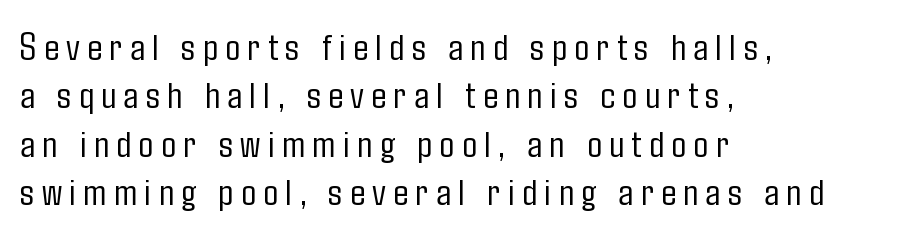
You can tell it's not italic because the verticals are truly vertical. Typeset ragged right — the left edge is the straight one. A typesetter would call this proportional, since set widths differ per character. Nobody drew a line under any word here.
